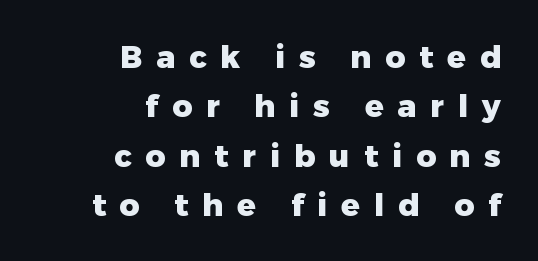
The image shows 31 px heavy sans-serif type, upright; set right-aligned, normal line spacing (1.59x), unusually wide letter spacing (+0.45 em), not underlined; low stroke contrast and a medium x-height.
